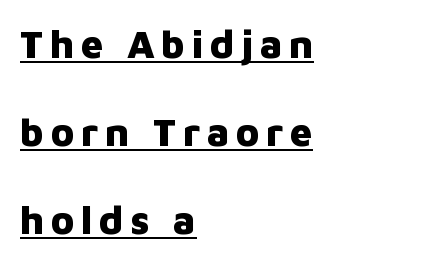
The image shows 39 px heavy sans-serif type, upright; set left-aligned, loose line spacing (2.26x), underlined; low stroke contrast and a medium x-height.
